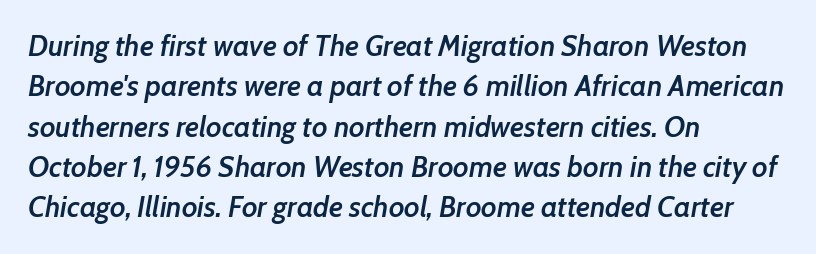
Q: Is the text bold? A: Semi-bold.
Q: Is the text italic (slanted)? A: Yes, it leans right by about 7 degrees.
Q: Is the text underlined? A: No.
Q: How is the paragraph aligned? A: Left-aligned.
Q: Is the spacing between letters normal or unusually wide? A: Normal.
Q: Is the spacing between lines tight, normal or loose? A: Normal.
Q: Width (condensed, normal, or wide)? A: Normal.
Q: Stroke contrast? A: Low.
Q: x-height? A: Medium.
Q: Monospaced? A: No.
